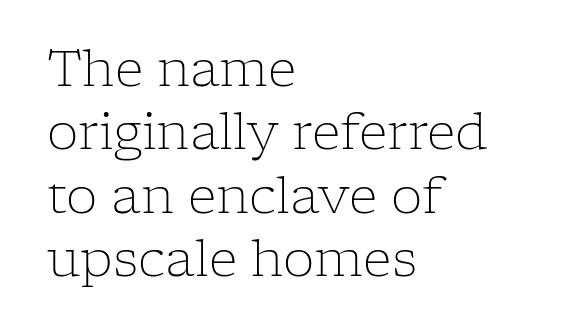
{"serif": "yes", "italic": "no", "bold": "no", "weight": "light", "width": "normal", "stroke_contrast": "low", "x_height": "medium", "monospaced": "no", "underline": "no", "align": "left", "line_spacing": "normal", "line_spacing_ratio": 1.27, "letter_spacing": "normal", "letter_spacing_em": 0.0, "glyph_px": 50}
